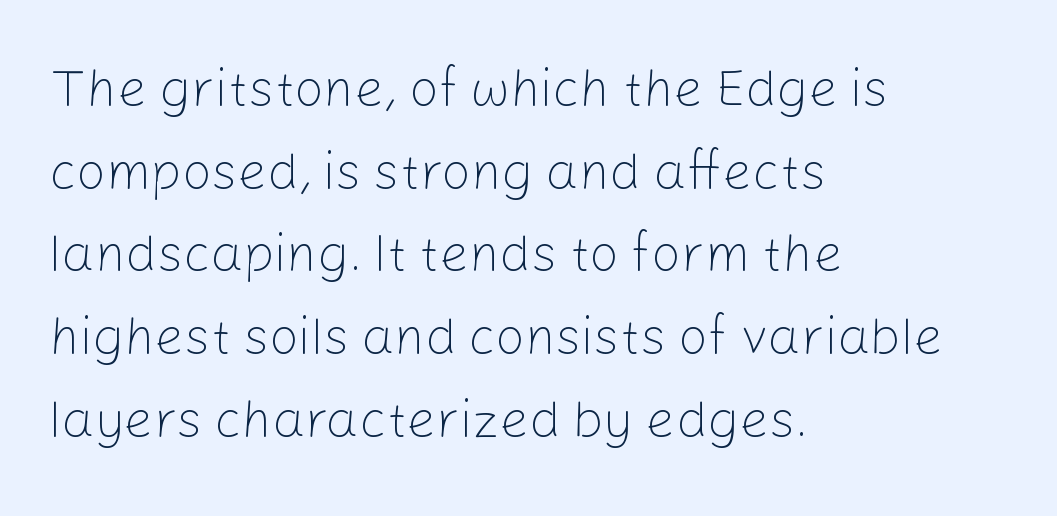
Leftover space on each line is placed entirely after the last word. This is roman type, the default non-slanted kind. The designer went with a sans here, leaving each stem footless. Whoever set this chose a conventional vertical rhythm.
